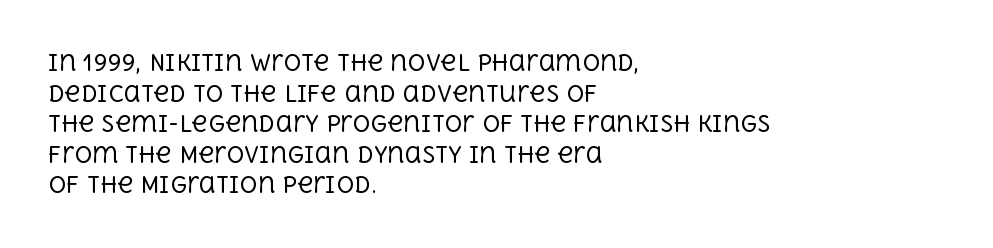
Q: Is the text bold? A: No.
Q: Is the text italic (slanted)? A: No, it is upright.
Q: Is the text underlined? A: No.
Q: How is the paragraph aligned? A: Left-aligned.
Q: Is the spacing between letters normal or unusually wide? A: Normal.
Q: Is the spacing between lines tight, normal or loose? A: Normal.
